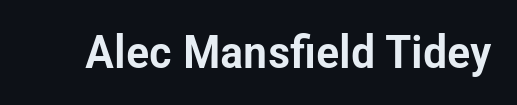
{"serif": "no", "italic": "no", "width": "condensed", "stroke_contrast": "low", "x_height": "medium", "monospaced": "no", "underline": "no", "letter_spacing": "normal", "letter_spacing_em": 0.0, "glyph_px": 46}
